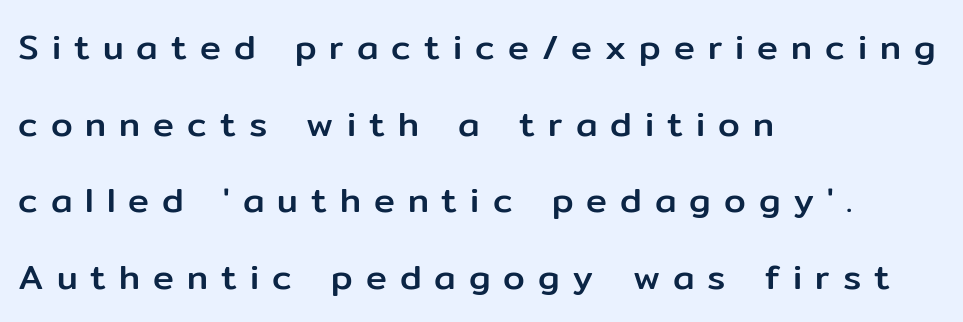
{"serif": "no", "italic": "no", "width": "normal", "stroke_contrast": "low", "x_height": "medium", "monospaced": "no", "underline": "no", "align": "left", "line_spacing": "loose", "line_spacing_ratio": 2.19, "letter_spacing": "wide", "letter_spacing_em": 0.37, "glyph_px": 35}
